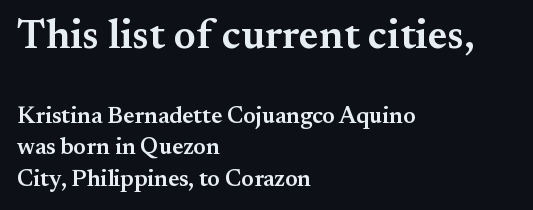
The image shows 41 px semibold serif type, upright; set left-aligned, normal line spacing (1.37x), normal letter spacing, not underlined; the first (top) block is 1.78x larger; medium stroke contrast and a small x-height.
